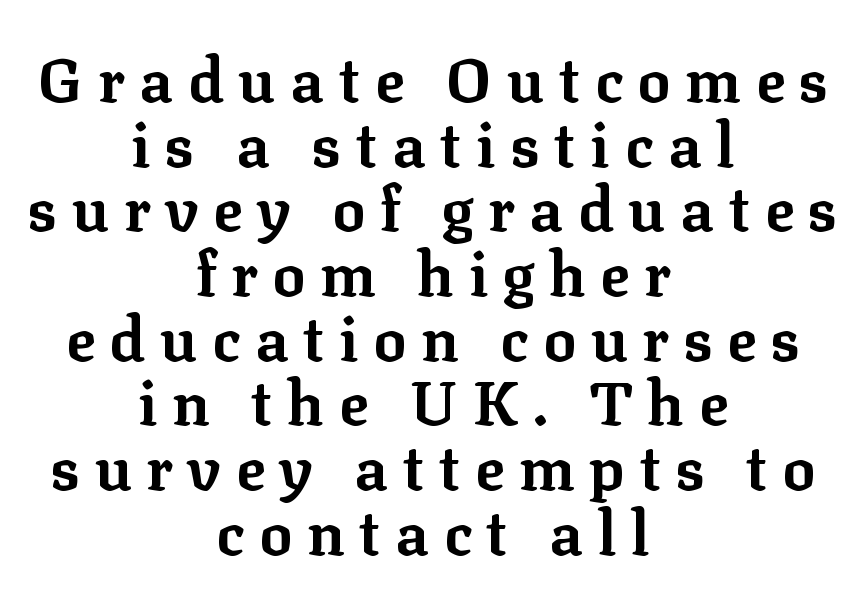
Here the designer chose a conventional face with non-uniform glyph widths. Small tapered or slab feet sit at the stroke ends, so this counts as serif. Underlining? Definitely not there. Loose tracking; the words dissolve into strings of separated letters. The text block is weighted toward neither margin, spreading evenly from the middle. Does the weight exceed regular? Yes, all the way to bold.
